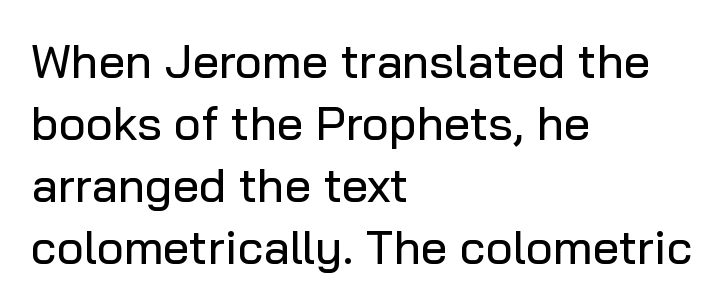
The image shows 47 px sans-serif type, upright; set left-aligned, normal line spacing (1.32x), normal letter spacing, not underlined; low stroke contrast and a medium x-height.
